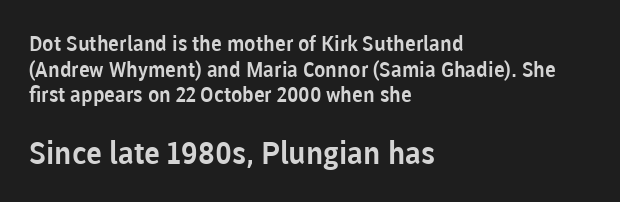
The image shows 31 px sans-serif type, upright; set left-aligned, line spacing 1.22x, normal letter spacing, not underlined; the second (bottom) block is 1.48x larger; low stroke contrast and a medium x-height.
